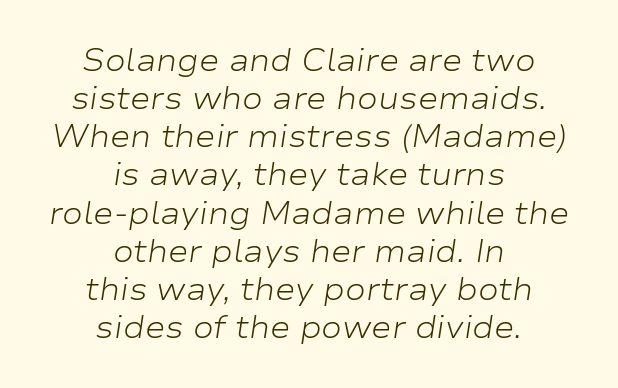
Bold? No — there's no thickening of the strokes. A typesetter would call this proportional, since set widths differ per character. Look at the tracking — it's just the regular setting, nothing added. Any mark beneath the type? The region is blank. The lettering tilts uniformly, giving the passage an italic look. Reading down the block, each line starts at a different indent, mirrored at its end.
